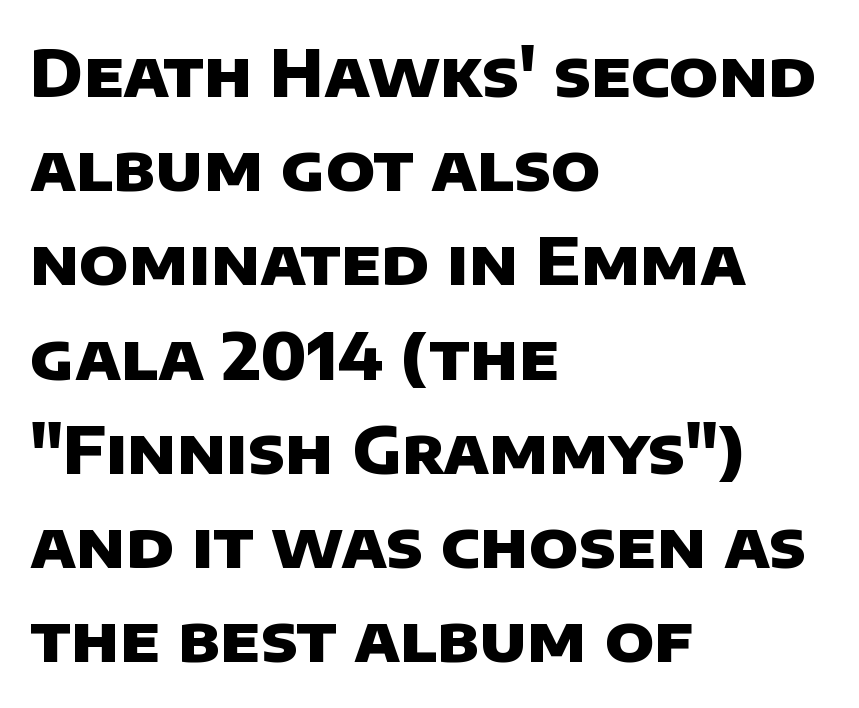
Q: Is the text bold? A: Yes.
Q: Is the typeface a serif or a sans-serif typeface? A: Sans-serif.
Q: Is the text underlined? A: No.
Q: How is the paragraph aligned? A: Left-aligned.
Q: Is the spacing between letters normal or unusually wide? A: Normal.
Q: Is the spacing between lines tight, normal or loose? A: Normal.
Q: Width (condensed, normal, or wide)? A: Normal.
Q: Stroke contrast? A: Low.
Q: x-height? A: Large.
Q: Monospaced? A: No.
